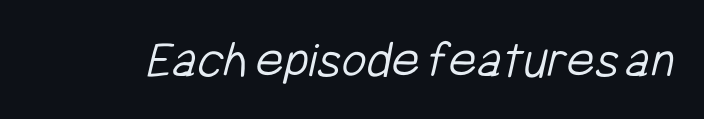
Q: Is the text bold? A: No.
Q: Is the typeface a serif or a sans-serif typeface? A: Sans-serif.
Q: Is the text underlined? A: No.
Q: Is the spacing between letters normal or unusually wide? A: Normal.
Q: Width (condensed, normal, or wide)? A: Condensed.
Q: Stroke contrast? A: Low.
Q: x-height? A: Medium.
Q: Monospaced? A: No.
